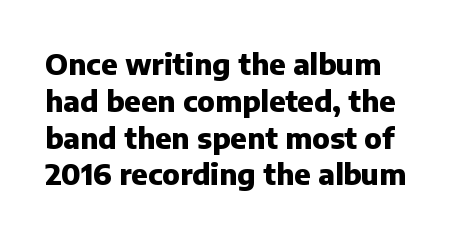
Anything drawn beneath the words? Only blank space. The letters advance in unequal steps, a hallmark of proportional type. Quick note: not italic, upright. In terms of letterspacing, this is plain default setting.
